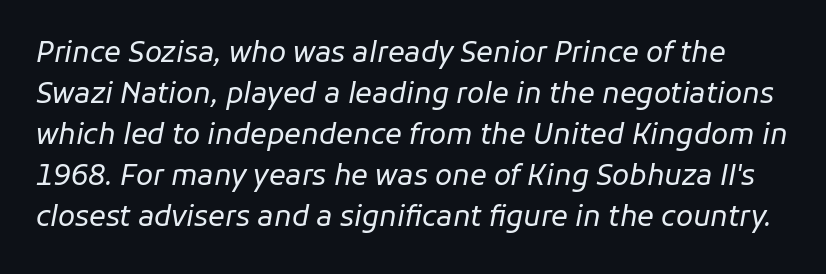
The image shows 28 px regular-weight type, italic (leaning right); set normal line spacing (1.46x), normal letter spacing, not underlined; low stroke contrast and a medium x-height.
